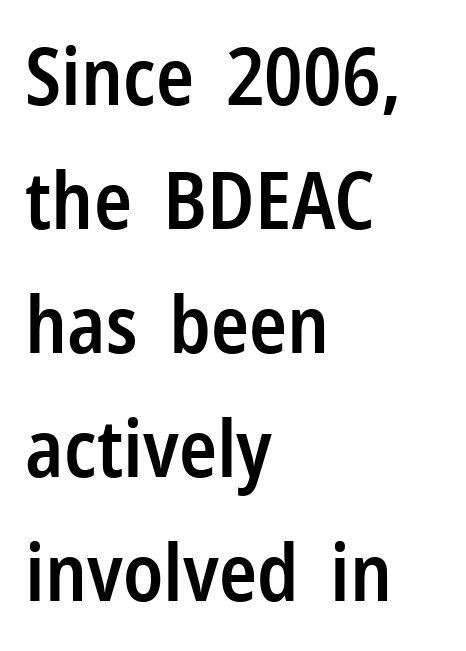
Q: Is the text bold? A: Semi-bold.
Q: Is the text italic (slanted)? A: No, it is upright.
Q: Is the typeface a serif or a sans-serif typeface? A: Sans-serif.
Q: Is the text underlined? A: No.
Q: How is the paragraph aligned? A: Left-aligned.
Q: Is the spacing between letters normal or unusually wide? A: Normal.
Q: Is the spacing between lines tight, normal or loose? A: Normal.
Q: Width (condensed, normal, or wide)? A: Condensed.
Q: Stroke contrast? A: Low.
Q: x-height? A: Medium.
Q: Monospaced? A: No.
